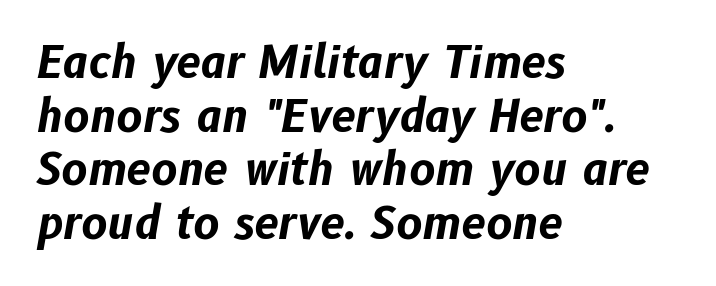
Q: Is the text bold? A: Yes.
Q: Is the text italic (slanted)? A: Yes, it leans right by about 10 degrees.
Q: Is the text underlined? A: No.
Q: How is the paragraph aligned? A: Left-aligned.
Q: Is the spacing between letters normal or unusually wide? A: Normal.
Q: Width (condensed, normal, or wide)? A: Normal.
Q: Stroke contrast? A: Low.
Q: x-height? A: Medium.
Q: Monospaced? A: No.
